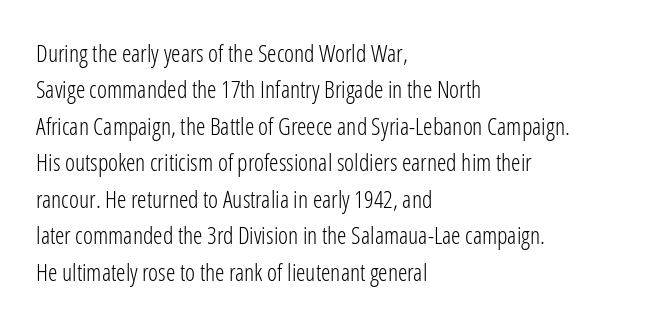
The foot of each line stays bare and open. These lines stack with their left ends in a neat column. Italic: no, the glyphs are upright roman. These lines sit exactly where default settings would place them.
